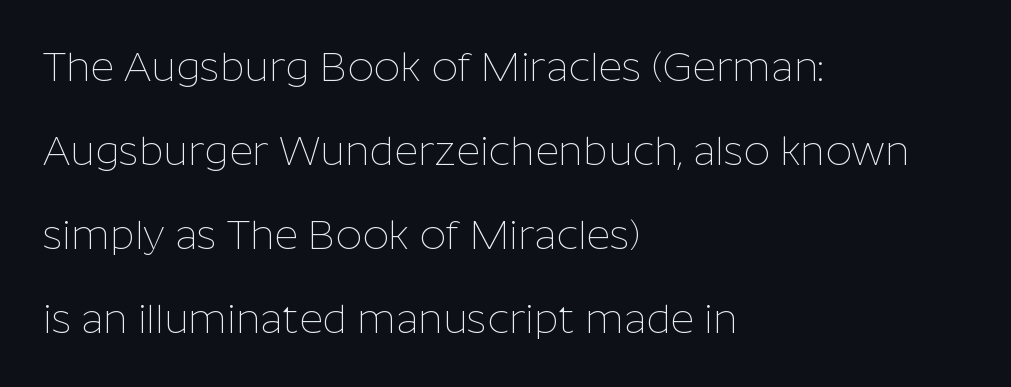
{"serif": "no", "italic": "no", "bold": "no", "weight": "thin", "width": "normal", "stroke_contrast": "low", "x_height": "medium", "monospaced": "no", "underline": "no", "align": "left", "line_spacing": "loose", "line_spacing_ratio": 2.05, "letter_spacing": "normal", "letter_spacing_em": 0.0, "glyph_px": 41}
